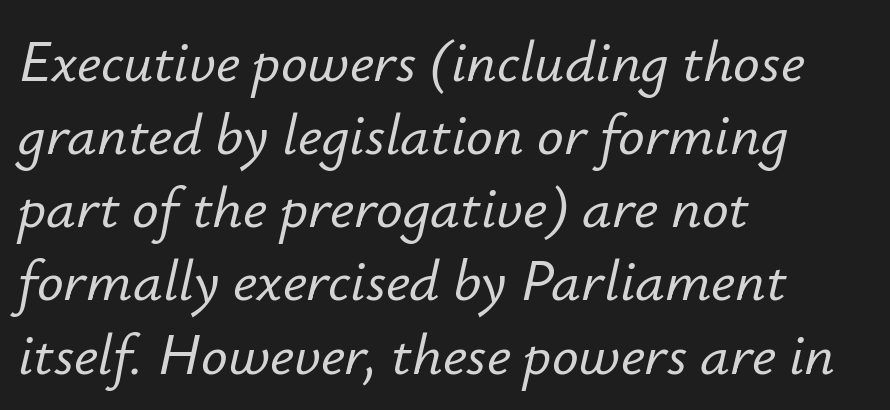
{"italic": "yes", "lean": "right", "slant_degrees": 12, "width": "normal", "stroke_contrast": "low", "x_height": "small", "monospaced": "no", "underline": "no", "align": "left", "line_spacing_ratio": 1.24, "letter_spacing": "normal", "letter_spacing_em": 0.0, "glyph_px": 59}
